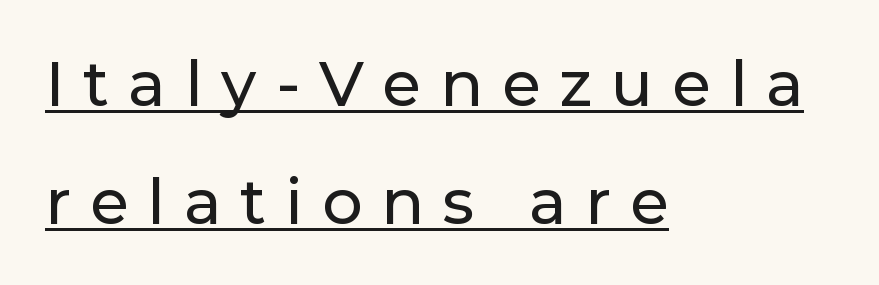
Style check: upright. The characters display no serif detailing; their extremities are plain. Left-aligned paragraph, ragged on the right. Tracking value appears strongly positive — letters spread wide. Note the varied advance widths — an 'i' is clearly narrower than an 'm'.
